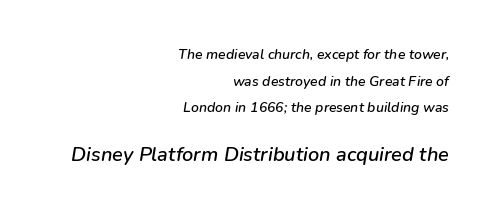
{"italic": "yes", "lean": "right", "slant_degrees": 9, "underline": "no", "align": "right", "line_spacing": "loose", "line_spacing_ratio": 1.9, "letter_spacing": "normal", "letter_spacing_em": 0.0, "larger_block": "second", "size_ratio": 1.43, "glyph_px": 20}
